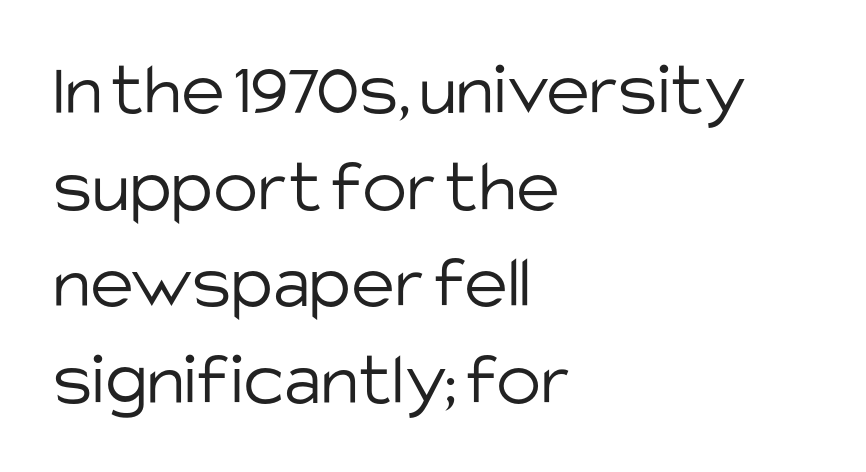
How would I describe the line gaps? Plain and ordinary. Students, note that the glyphs here touch the page at normal intervals. Descenders hang freely into open space. This sample has the flowing, uneven cadence of proportional lettering. Left-aligned paragraph, ragged on the right.
